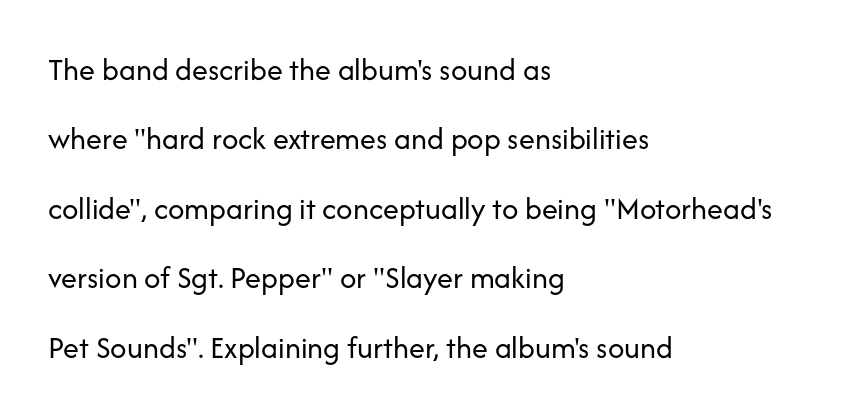
The image shows 32 px regular-weight sans-serif type, upright; set left-aligned, loose line spacing (2.17x), normal letter spacing, not underlined; low stroke contrast and a medium x-height.
